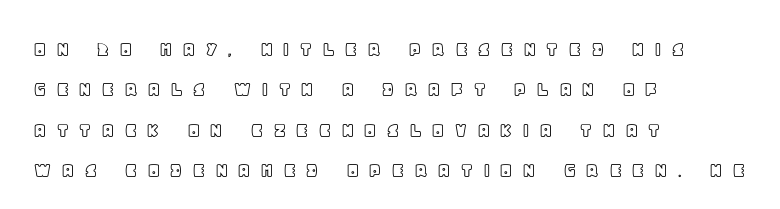
The image shows 22 px text type, upright; set left-aligned, line spacing 1.83x, unusually wide letter spacing (+0.41 em), not underlined.
